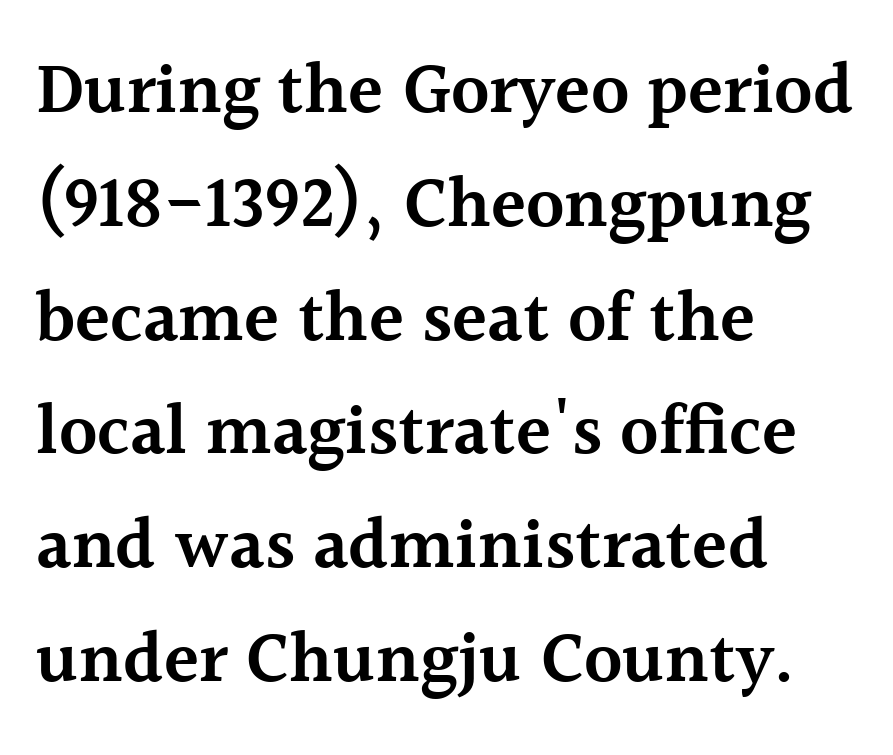
The image shows 72 px semibold serif type, upright; set left-aligned, normal line spacing (1.58x), normal letter spacing, not underlined; a medium x-height.
